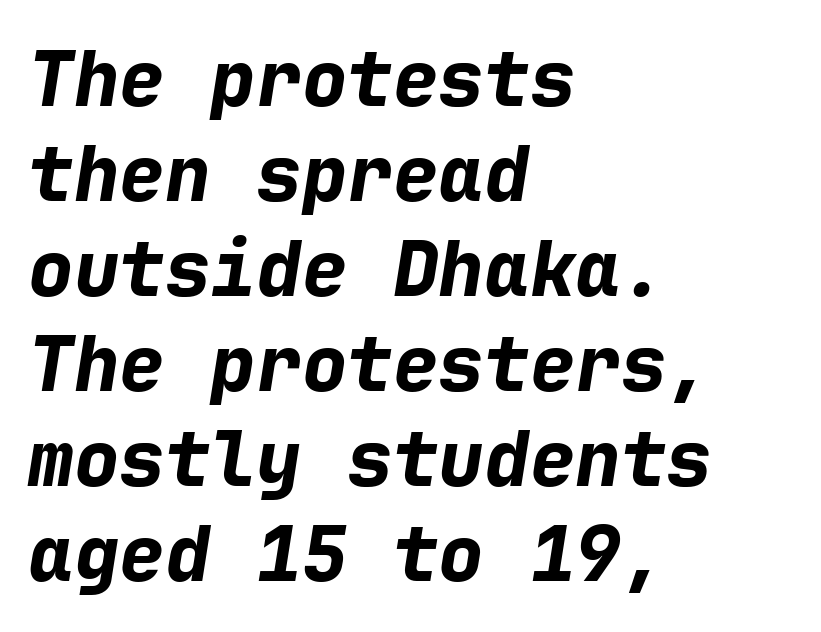
Q: Is the text bold? A: Yes.
Q: Is the text italic (slanted)? A: Yes, it leans right by about 9 degrees.
Q: Is the text underlined? A: No.
Q: How is the paragraph aligned? A: Left-aligned.
Q: Is the spacing between letters normal or unusually wide? A: Normal.
Q: Is the spacing between lines tight, normal or loose? A: Normal.
Q: Width (condensed, normal, or wide)? A: Normal.
Q: Stroke contrast? A: Low.
Q: x-height? A: Medium.
Q: Monospaced? A: Yes.
